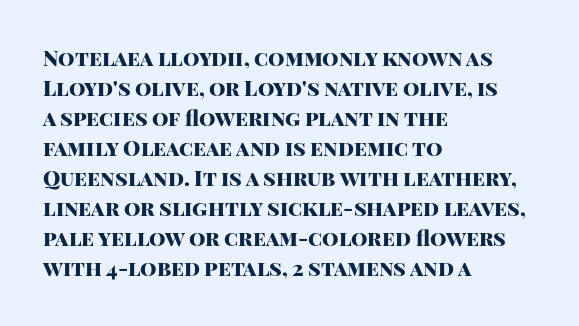
The image shows 21 px bold type, upright; set left-aligned, normal line spacing (1.43x), normal letter spacing, not underlined.
